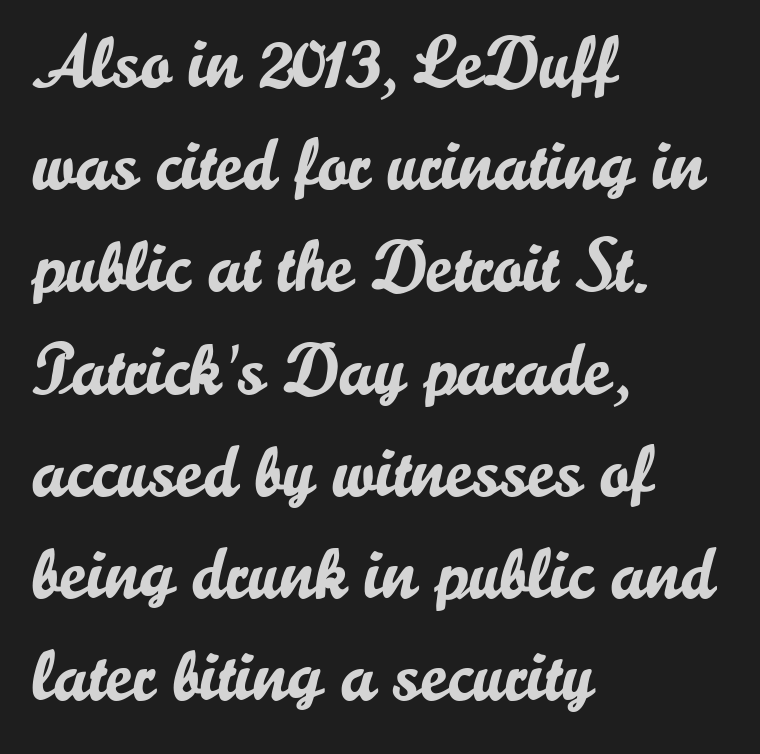
Regarding leading, the lines here are spaced in the standard way. Does the copy run flush right? No — it runs flush left. The designer went with a sans here, leaving each stem footless. Rule under the text: the space is simply empty. Spacing verdict: proportional, widths tailored to each character.
